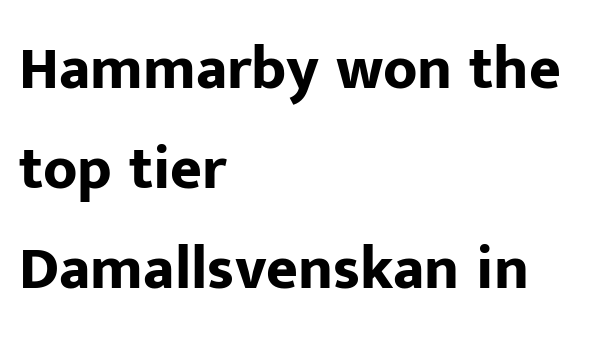
{"serif": "no", "italic": "no", "bold": "yes", "weight": "bold", "width": "normal", "stroke_contrast": "low", "x_height": "medium", "monospaced": "no", "underline": "no", "align": "left", "line_spacing": "normal", "line_spacing_ratio": 1.64, "letter_spacing": "normal", "letter_spacing_em": 0.0, "glyph_px": 61}
